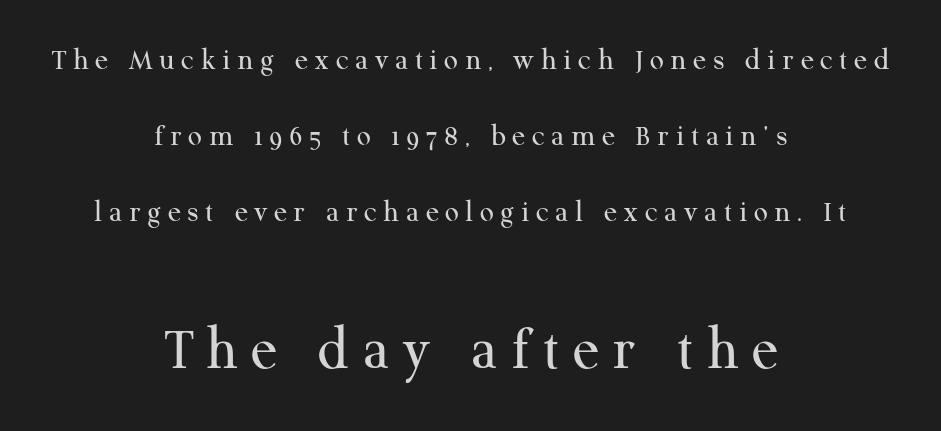
Q: Is the text bold? A: No.
Q: Is the text italic (slanted)? A: No, it is upright.
Q: Is the typeface a serif or a sans-serif typeface? A: Serif.
Q: Is the text underlined? A: No.
Q: How is the paragraph aligned? A: Centered.
Q: Is the spacing between letters normal or unusually wide? A: Unusually wide.
Q: Is the spacing between lines tight, normal or loose? A: Loose.
Q: Which block of text is set in a larger size, the first (top) or the second (bottom)? A: The second (bottom) one.
Q: Width (condensed, normal, or wide)? A: Normal.
Q: Stroke contrast? A: Medium.
Q: x-height? A: Medium.
Q: Monospaced? A: No.
